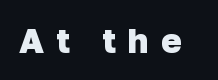
The image shows 34 px heavy sans-serif type; set unusually wide letter spacing (+0.35 em), not underlined; low stroke contrast and a medium x-height.
